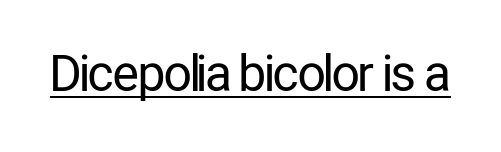
The image shows 49 px regular-weight, condensed sans-serif type, upright; set normal letter spacing, underlined; low stroke contrast and a medium x-height.
